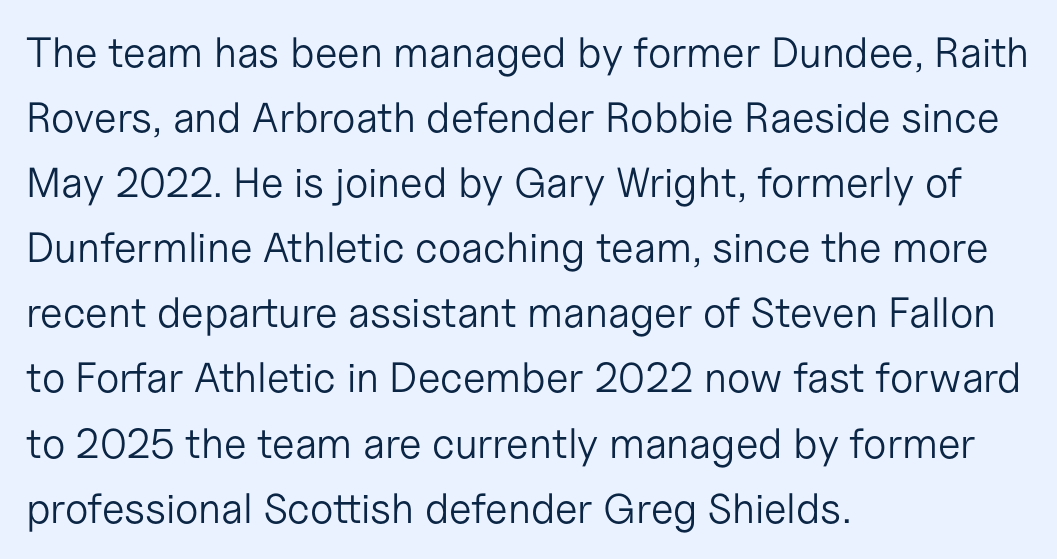
{"serif": "no", "italic": "no", "bold": "no", "weight": "light", "width": "normal", "stroke_contrast": "low", "x_height": "medium", "monospaced": "no", "underline": "no", "align": "left", "line_spacing": "normal", "line_spacing_ratio": 1.55, "letter_spacing": "normal", "letter_spacing_em": 0.0, "glyph_px": 42}
